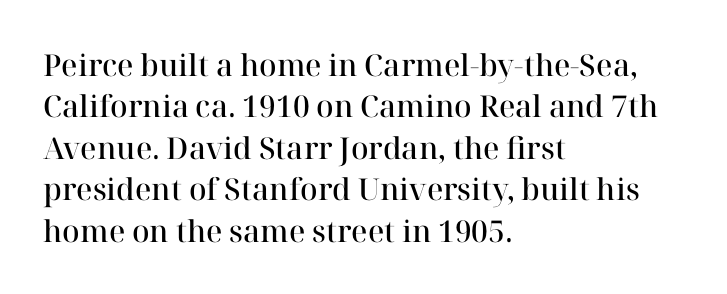
This rendering uses left alignment, leaving the right contour irregular. Think of a printed novel: that variable character pitch is what you see here. Font category for this specimen: serif. A typesetter would call this leading conventional body-copy spacing.
